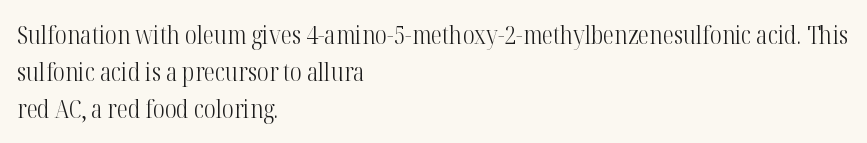
{"italic": "no", "bold": "no", "underline": "no", "align": "left", "line_spacing": "normal", "line_spacing_ratio": 1.48, "letter_spacing": "normal", "letter_spacing_em": 0.0, "glyph_px": 25}
